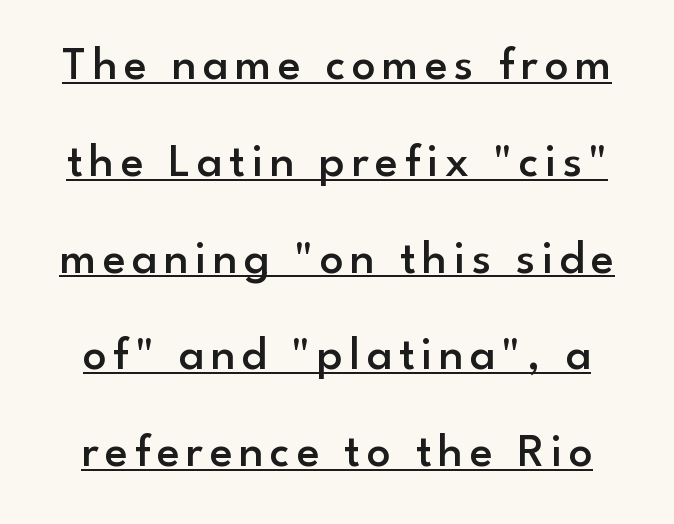
Descenders here cross a horizontal rule under the line. Students, this is semibold: more ink than regular, less than bold. Honestly, the rows look like they've been pulled way apart. No italicization has been applied; the sample stays upright. A typesetter would call this proportional, since set widths differ per character. Does the type have serifs? No, each stem ends abruptly.
